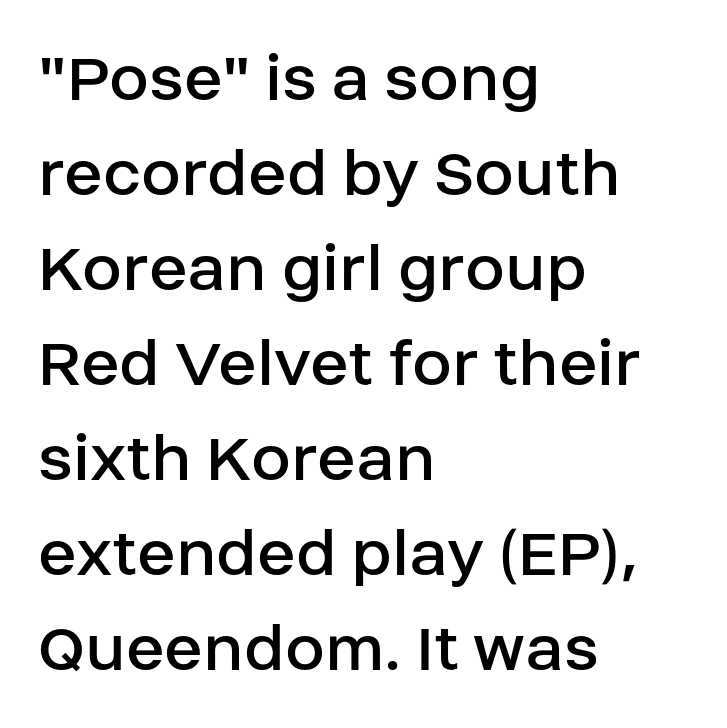
{"serif": "no", "italic": "no", "bold": "no", "weight": "regular", "width": "normal", "stroke_contrast": "low", "x_height": "large", "monospaced": "no", "underline": "no", "align": "left", "line_spacing": "normal", "line_spacing_ratio": 1.32, "letter_spacing": "normal", "letter_spacing_em": 0.0, "glyph_px": 72}
